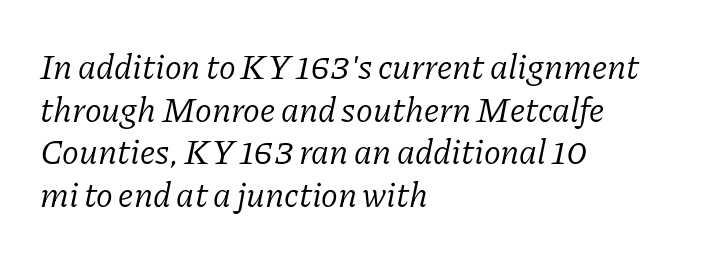
Q: Is the text bold? A: No.
Q: Is the text italic (slanted)? A: Yes, it leans right by about 11 degrees.
Q: Is the typeface a serif or a sans-serif typeface? A: Serif.
Q: Is the text underlined? A: No.
Q: How is the paragraph aligned? A: Left-aligned.
Q: Is the spacing between letters normal or unusually wide? A: Normal.
Q: Width (condensed, normal, or wide)? A: Normal.
Q: Stroke contrast? A: Low.
Q: x-height? A: Medium.
Q: Monospaced? A: No.
